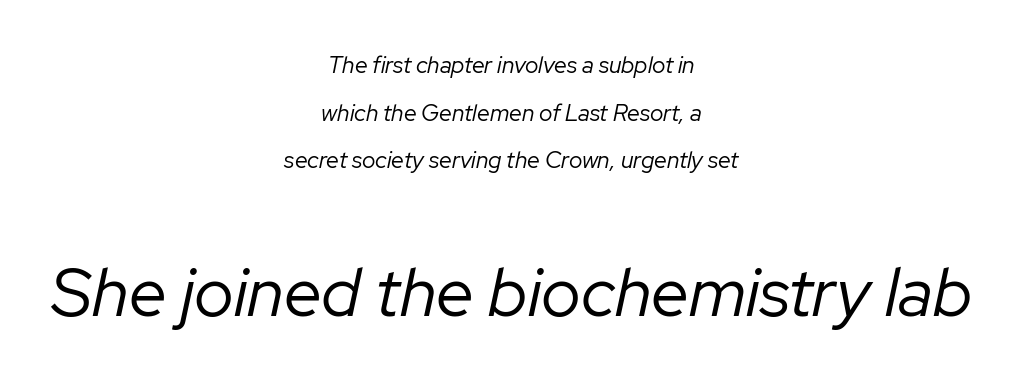
Q: Is the text bold? A: No.
Q: Is the text italic (slanted)? A: Yes, it leans right by about 12 degrees.
Q: Is the text underlined? A: No.
Q: How is the paragraph aligned? A: Centered.
Q: Is the spacing between letters normal or unusually wide? A: Normal.
Q: Is the spacing between lines tight, normal or loose? A: Loose.
Q: Which block of text is set in a larger size, the first (top) or the second (bottom)? A: The second (bottom) one.
Q: Width (condensed, normal, or wide)? A: Normal.
Q: Stroke contrast? A: Low.
Q: x-height? A: Medium.
Q: Monospaced? A: No.
